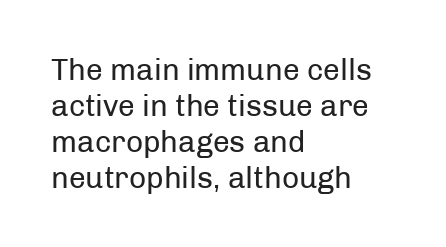
The image shows 30 px regular-weight sans-serif type, upright; set left-aligned, line spacing 1.2x, normal letter spacing, not underlined; low stroke contrast and a medium x-height.
